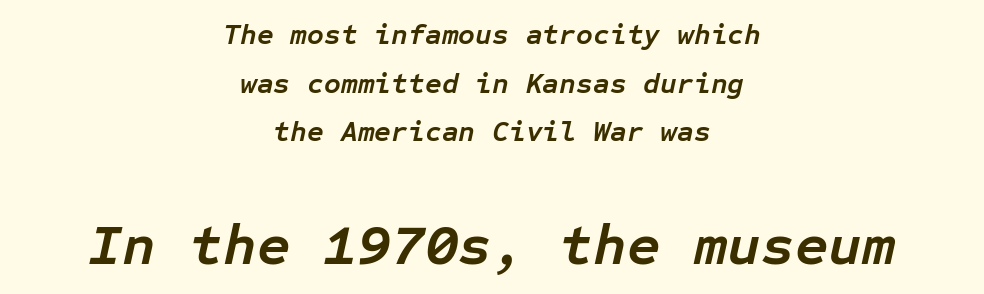
Q: Is the text bold? A: Yes.
Q: Is the text italic (slanted)? A: Yes, it leans right by about 12 degrees.
Q: Is the text underlined? A: No.
Q: How is the paragraph aligned? A: Centered.
Q: Is the spacing between letters normal or unusually wide? A: Normal.
Q: Is the spacing between lines tight, normal or loose? A: Normal.
Q: Which block of text is set in a larger size, the first (top) or the second (bottom)? A: The second (bottom) one.
Q: Width (condensed, normal, or wide)? A: Normal.
Q: Stroke contrast? A: Low.
Q: x-height? A: Medium.
Q: Monospaced? A: Yes.
